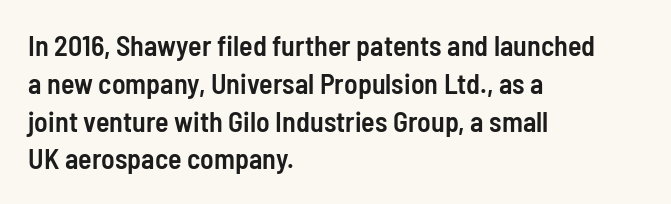
The image shows 28 px semibold, condensed sans-serif type, upright; set left-aligned, normal line spacing (1.35x), normal letter spacing, not underlined; low stroke contrast and a medium x-height.
